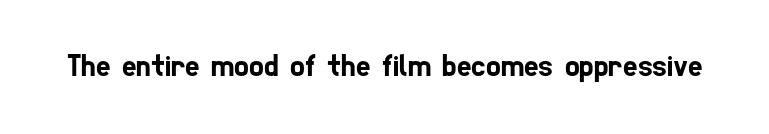
The image shows 31 px condensed sans-serif type; set normal letter spacing, not underlined; low stroke contrast and a medium x-height.
